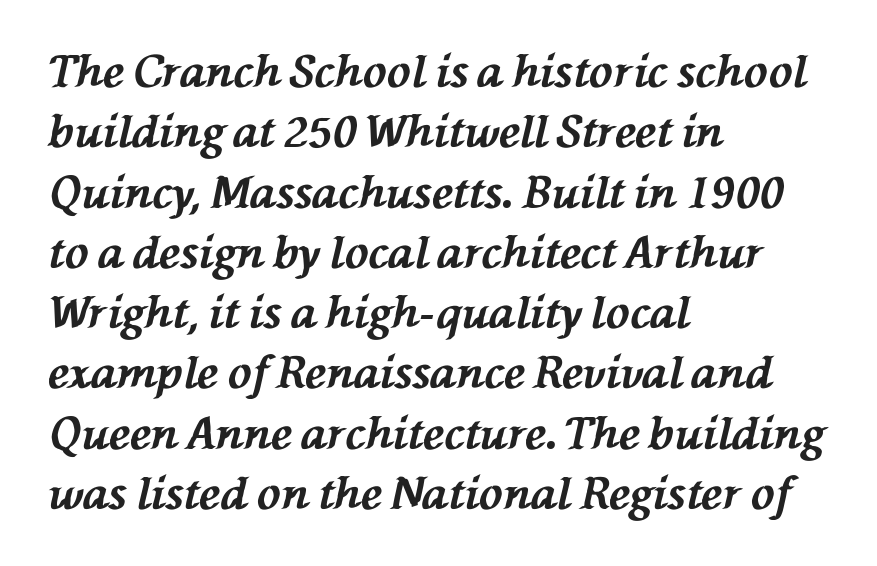
The image shows 44 px bold type, italic (leaning left); set left-aligned, normal line spacing (1.37x), normal letter spacing, not underlined; medium stroke contrast and a medium x-height.
